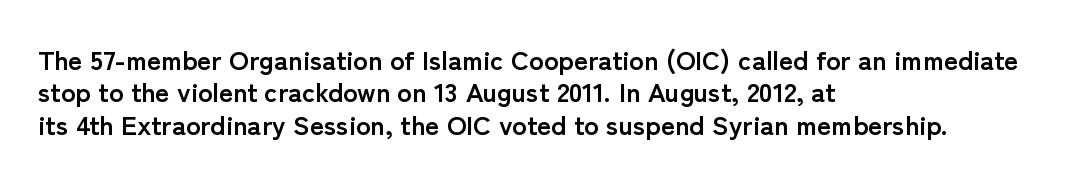
The space directly below the letters is spotless. Heavy-handed strokes throughout: this text is bold. If you drew a ruler down the left edge, every line would touch it. Italic: no, the glyphs are upright roman. Nobody touched the tracking dial on this one.
